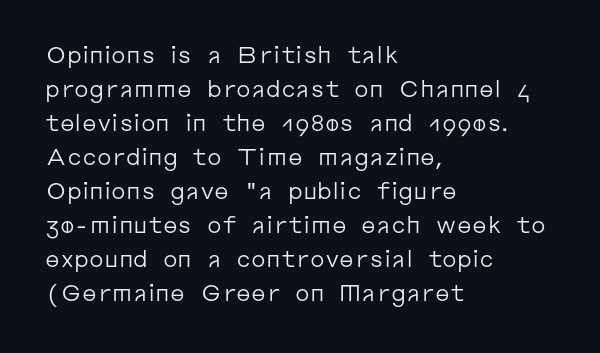
The image shows 23 px text type, upright; set left-aligned, normal line spacing (1.48x), normal letter spacing, not underlined.
